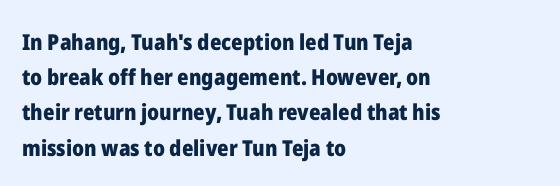
The image shows 22 px bold type, upright; set left-aligned, normal line spacing (1.6x), normal letter spacing, not underlined.
